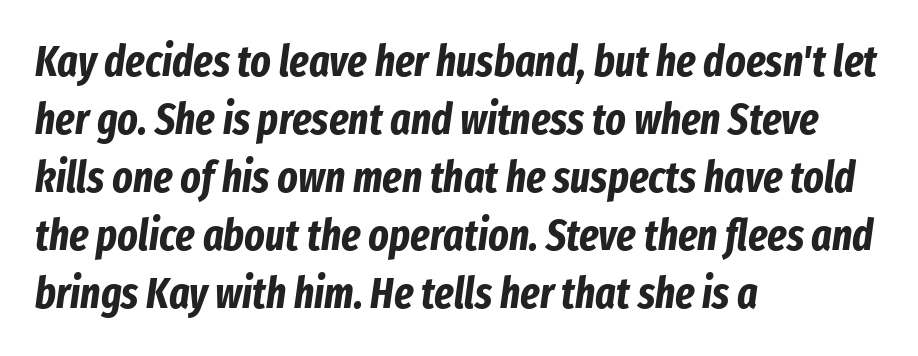
This rendering uses left alignment, leaving the right contour irregular. The font is running at its bold setting. Normally led — the rows are evenly, conventionally spaced. These lines are rendered in a variable-pitch font. The line texture is even and compact thanks to regular tracking.
